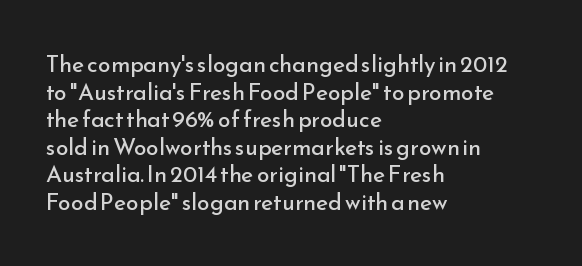
{"italic": "no", "bold": "no", "underline": "no", "align": "left", "line_spacing_ratio": 1.2, "letter_spacing": "normal", "letter_spacing_em": 0.0, "glyph_px": 23}
